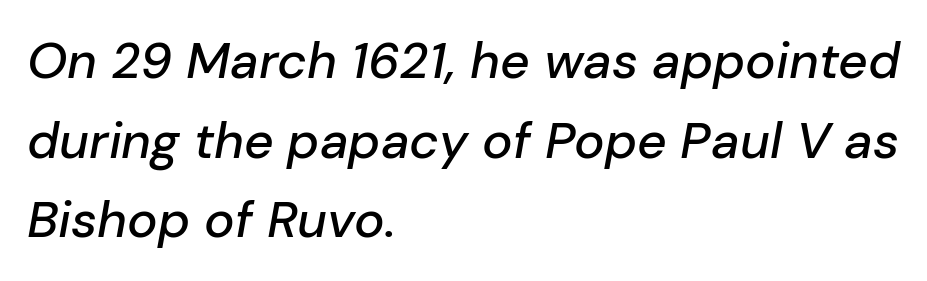
The space between consecutive lines is moderate. Every character sits at an angle, as italics do. This sample has the flowing, uneven cadence of proportional lettering. Caption: standard tracking, unaltered. All the whitespace from short lines collects on the right.
